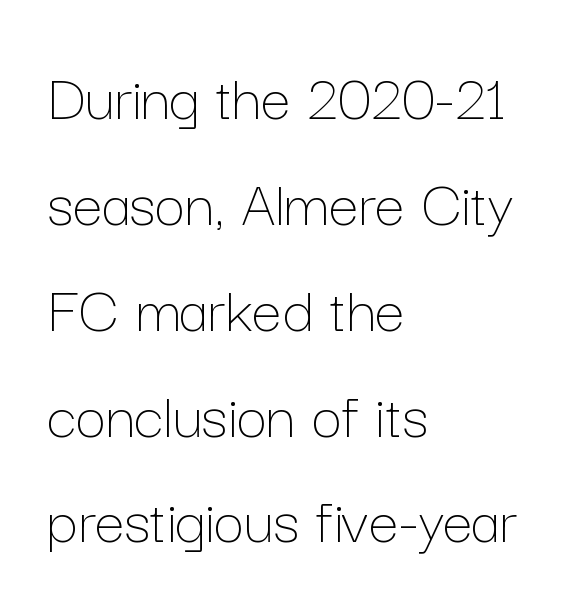
No extra ink here — the face is not bold. Short and long lines alike share a common starting point at left. Designer's note — italics off, roman on. Spacing between characters is what you'd get straight out of the box. The specimen omits any rule beneath the text block's lines. Think of a printed novel: that variable character pitch is what you see here.
